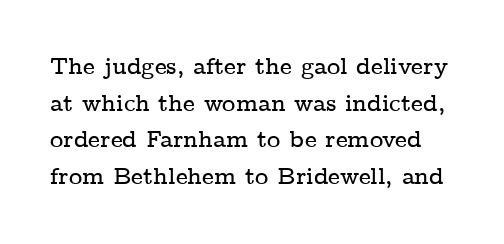
Any mark beneath the type? The region is blank. Summary of vertical rhythm: regular, with standard interline spacing. No italicization has been applied; the sample stays upright. This sample uses plain, unmodified letter spacing.
